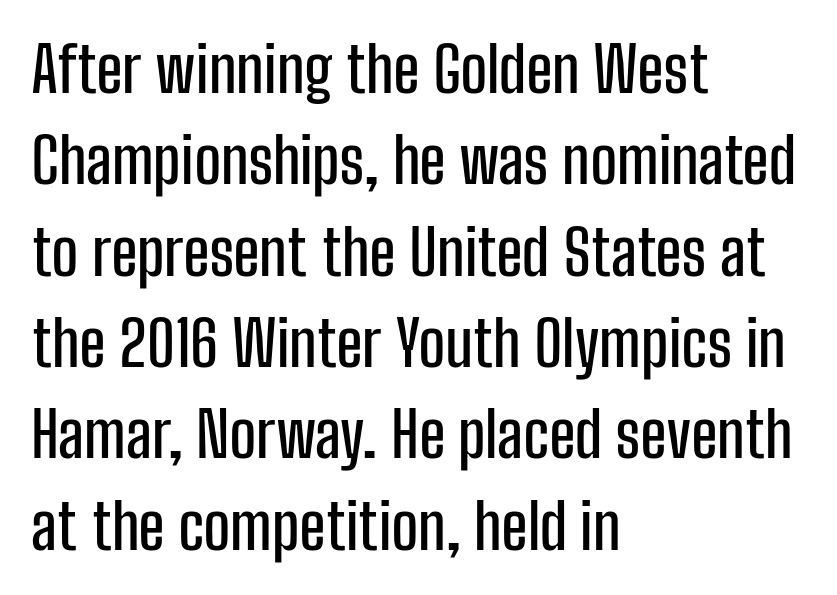
{"serif": "no", "italic": "no", "width": "condensed", "stroke_contrast": "low", "x_height": "medium", "monospaced": "no", "underline": "no", "align": "left", "line_spacing": "normal", "line_spacing_ratio": 1.45, "letter_spacing": "normal", "letter_spacing_em": 0.0, "glyph_px": 63}
